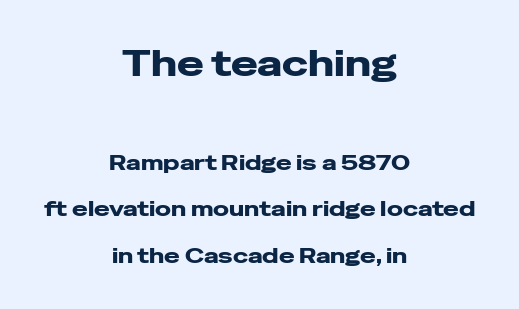
{"serif": "no", "italic": "no", "bold": "yes", "weight": "heavy", "width": "wide", "stroke_contrast": "low", "x_height": "medium", "monospaced": "no", "underline": "no", "align": "center", "line_spacing": "loose", "line_spacing_ratio": 2.22, "letter_spacing": "normal", "letter_spacing_em": 0.0, "larger_block": "first", "size_ratio": 1.71, "glyph_px": 36}
